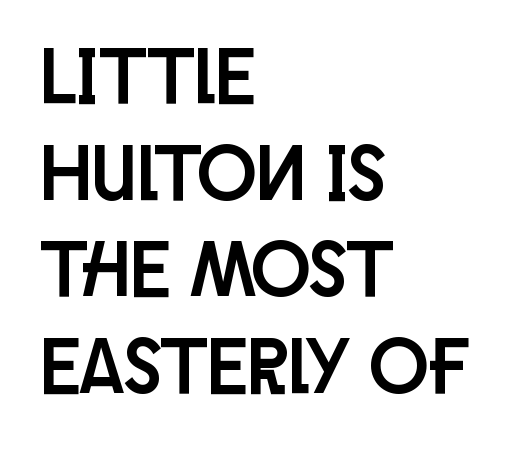
{"serif": "no", "italic": "no", "width": "condensed", "stroke_contrast": "low", "x_height": "large", "monospaced": "no", "underline": "no", "align": "left", "line_spacing_ratio": 1.24, "letter_spacing": "normal", "letter_spacing_em": 0.0, "glyph_px": 78}
